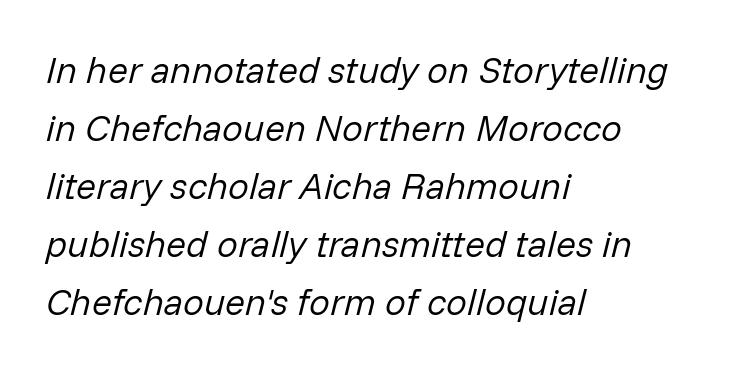
Default kerning and tracking; the words read as compact shapes. Spacing verdict: proportional, widths tailored to each character. Evenly set lines give the paragraph a standard silhouette. The area under the type is left untouched. Weight: in the light-to-regular range. Observe the lean: these are italic letterforms.
